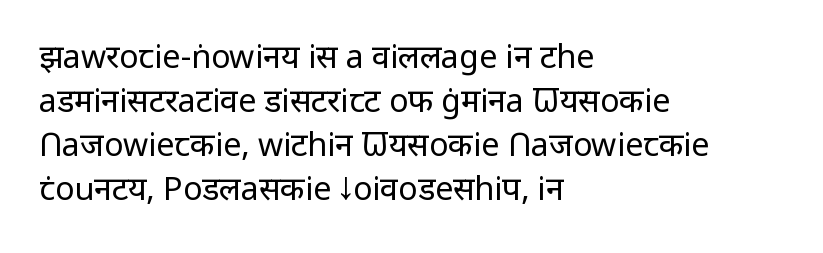
Honestly, there is no underline to notice here at all. The typeface chosen for these lines omits serifs. This sample is left-justified, so line endings fall wherever the words run out. This is the regular roman posture of the typeface.
